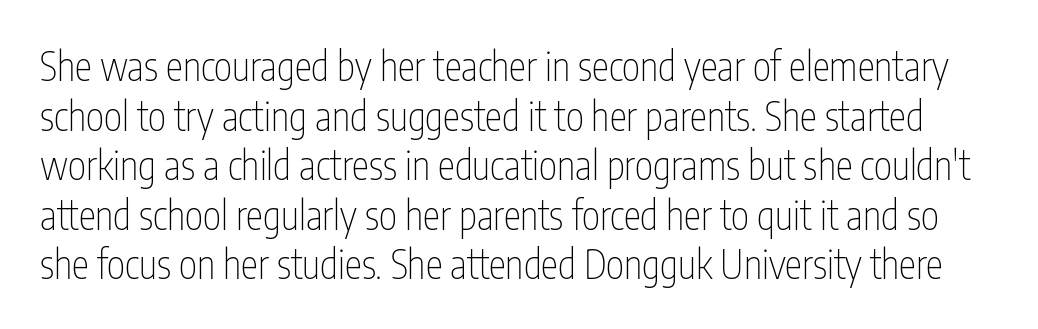
Q: Is the text bold? A: No.
Q: Is the text italic (slanted)? A: No, it is upright.
Q: Is the typeface a serif or a sans-serif typeface? A: Sans-serif.
Q: Is the text underlined? A: No.
Q: Is the spacing between letters normal or unusually wide? A: Normal.
Q: Is the spacing between lines tight, normal or loose? A: Normal.
Q: Width (condensed, normal, or wide)? A: Condensed.
Q: Stroke contrast? A: Low.
Q: x-height? A: Medium.
Q: Monospaced? A: No.
